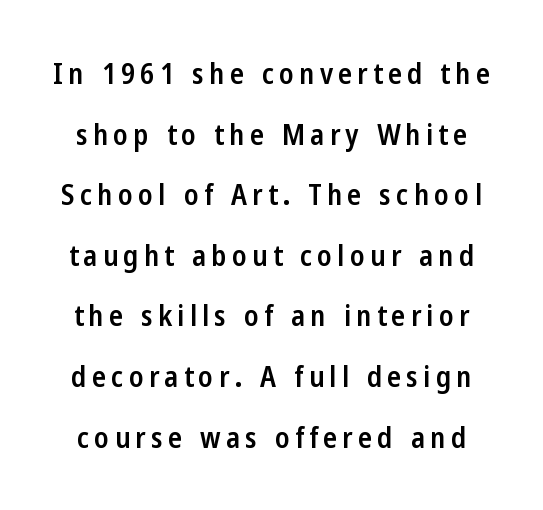
Type without underlining. The designer went with a sans here, leaving each stem footless. Look at the stroke-to-counter ratio: somewhat heavy, a semibold. The letters stand upright; this is a roman face. A typesetter would call this leading open, well beyond the default.
